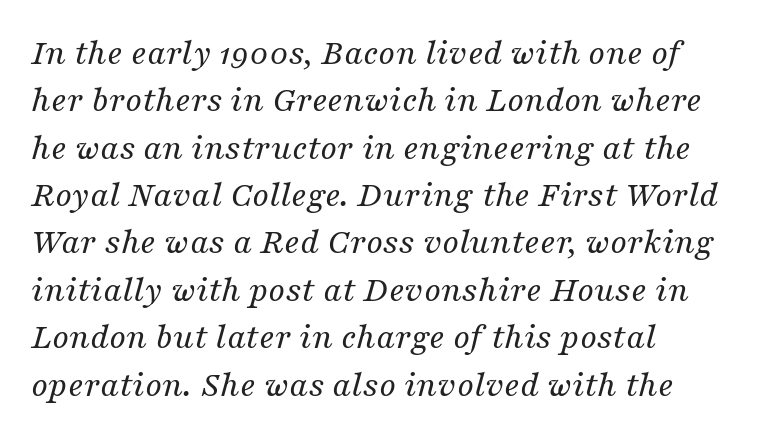
Q: Is the text bold? A: No.
Q: Is the text italic (slanted)? A: Yes, it leans right by about 16 degrees.
Q: Is the typeface a serif or a sans-serif typeface? A: Serif.
Q: Is the text underlined? A: No.
Q: How is the paragraph aligned? A: Left-aligned.
Q: Is the spacing between letters normal or unusually wide? A: Normal.
Q: Is the spacing between lines tight, normal or loose? A: Normal.
Q: Width (condensed, normal, or wide)? A: Normal.
Q: Stroke contrast? A: Medium.
Q: x-height? A: Medium.
Q: Monospaced? A: No.
